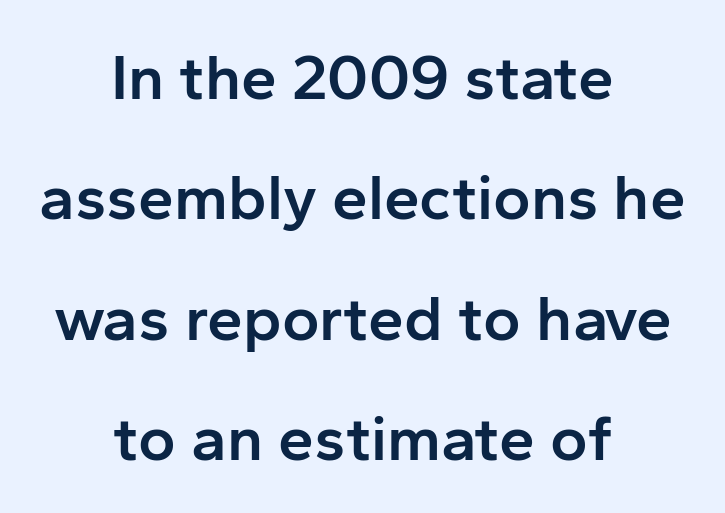
These lines keep a tight, regular rhythm from letter to letter. Casual observation: everything's sitting right in the middle. Here the designer chose a conventional face with non-uniform glyph widths. The sample has been set in demibold, a notch under bold.
